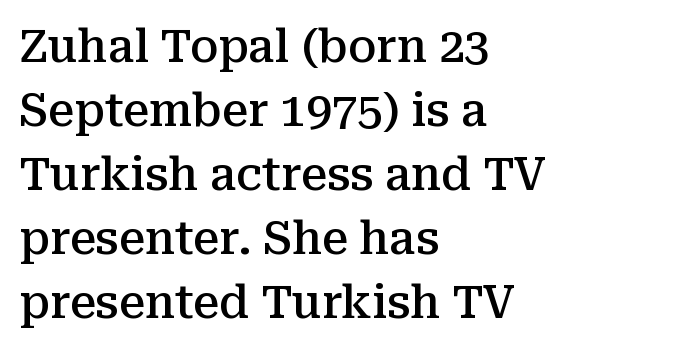
Q: Is the text bold? A: Semi-bold.
Q: Is the text italic (slanted)? A: No, it is upright.
Q: Is the typeface a serif or a sans-serif typeface? A: Serif.
Q: Is the text underlined? A: No.
Q: How is the paragraph aligned? A: Left-aligned.
Q: Is the spacing between letters normal or unusually wide? A: Normal.
Q: Is the spacing between lines tight, normal or loose? A: Normal.
Q: Width (condensed, normal, or wide)? A: Normal.
Q: Stroke contrast? A: Medium.
Q: x-height? A: Medium.
Q: Monospaced? A: No.
